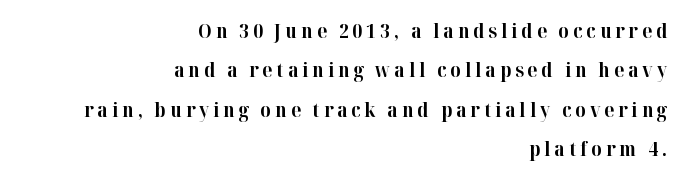
The image shows 20 px bold type, upright; set right-aligned, loose line spacing (1.97x), unusually wide letter spacing (+0.2 em), not underlined.
